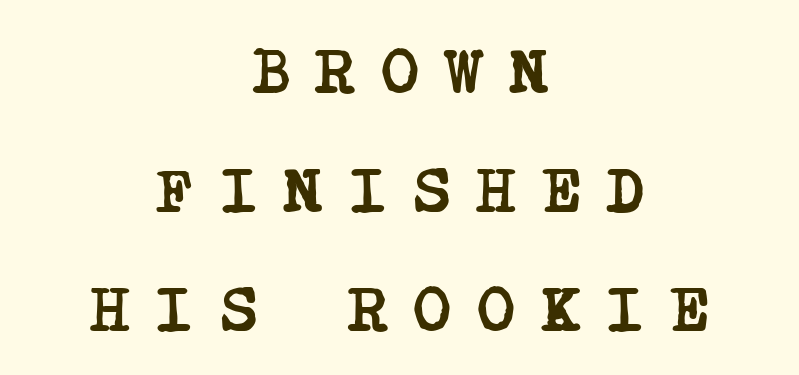
Substantial extra tracking has been applied to these lines. Anything drawn beneath the words? Only blank space. Caption: bold face, heavy strokes. Alignment: centered. A serif font was chosen for this passage.
